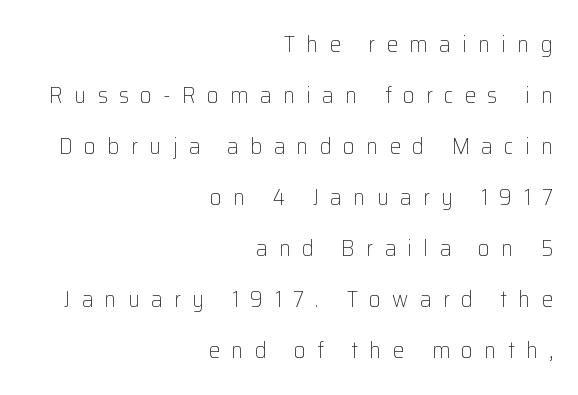
Q: Is the text bold? A: No.
Q: Is the text italic (slanted)? A: No, it is upright.
Q: Is the text underlined? A: No.
Q: How is the paragraph aligned? A: Right-aligned.
Q: Is the spacing between letters normal or unusually wide? A: Unusually wide.
Q: Is the spacing between lines tight, normal or loose? A: Loose.
